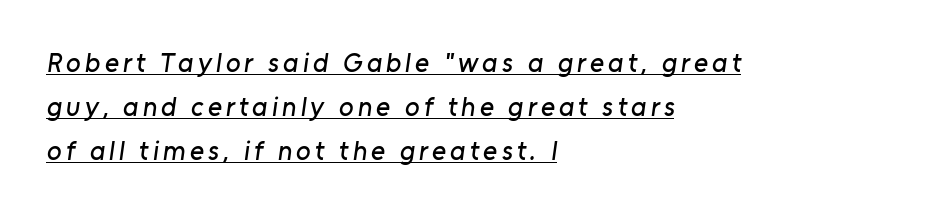
Q: Is the text underlined? A: Yes.
Q: How is the paragraph aligned? A: Left-aligned.
Q: Is the spacing between lines tight, normal or loose? A: Normal.
